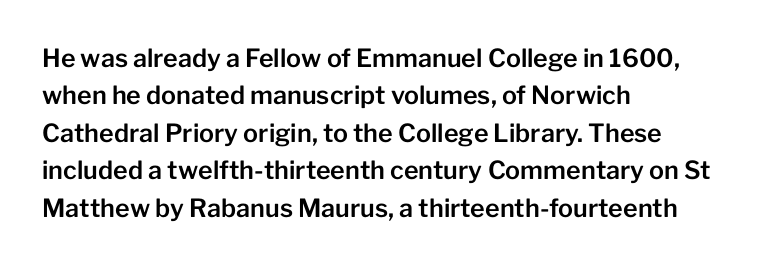
The image shows 25 px text type, upright; set left-aligned, normal line spacing (1.5x), normal letter spacing, not underlined.
